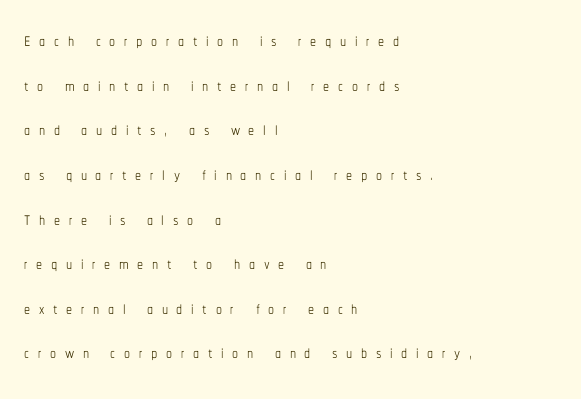
The image shows 24 px text type, upright; set left-aligned, line spacing 1.86x, unusually wide letter spacing (+0.36 em), not underlined.
